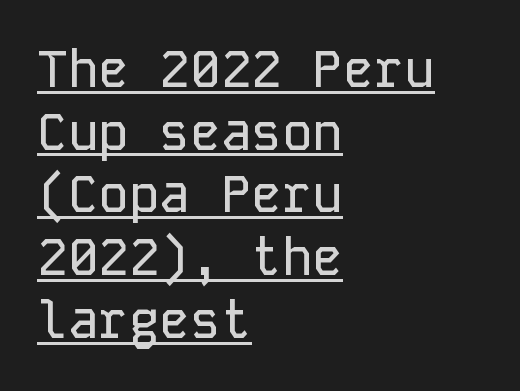
I'd call this a sans setting — the letters go barefoot. Spacing between characters is what you'd get straight out of the box. Alignment: flush left. The specimen includes a rule beneath the text block's lines. It's the straight-up-and-down kind of type. This sample has the even, mechanical cadence of fixed-width lettering.
